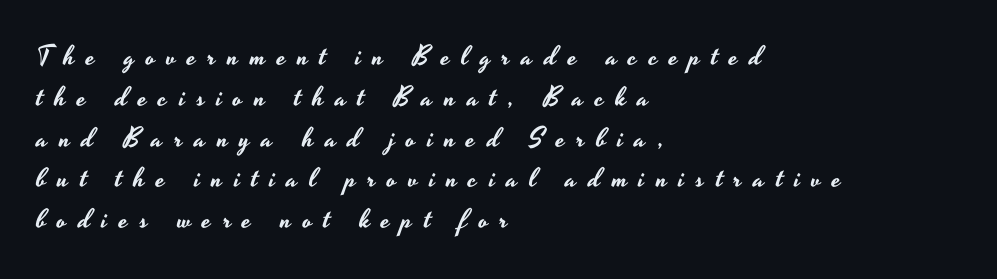
Each line starts at the same left margin while the right side varies. The words here are not underlined. Does the leading feel generous? No, just average. A typesetter would call this heavily tracked-out type.
